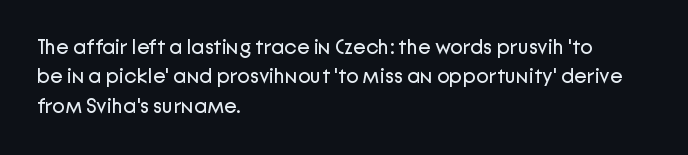
Q: Is the text bold? A: No.
Q: Is the text italic (slanted)? A: No, it is upright.
Q: Is the text underlined? A: No.
Q: How is the paragraph aligned? A: Left-aligned.
Q: Is the spacing between letters normal or unusually wide? A: Normal.
Q: Is the spacing between lines tight, normal or loose? A: Normal.
